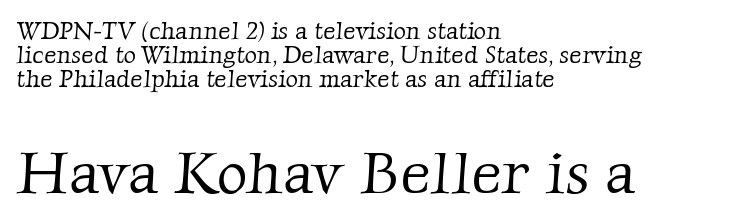
The image shows 59 px light serif type; set left-aligned, tight line spacing (1.01x), normal letter spacing, not underlined; the second (bottom) block is 2.46x larger; low stroke contrast and a medium x-height.
